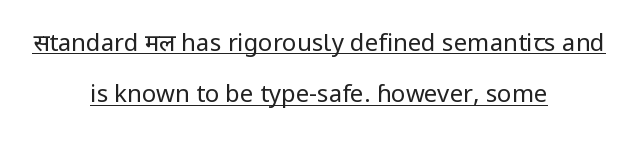
{"italic": "no", "bold": "no", "underline": "yes", "align": "center", "line_spacing": "loose", "line_spacing_ratio": 2.14, "letter_spacing": "normal", "letter_spacing_em": 0.0, "glyph_px": 24}
